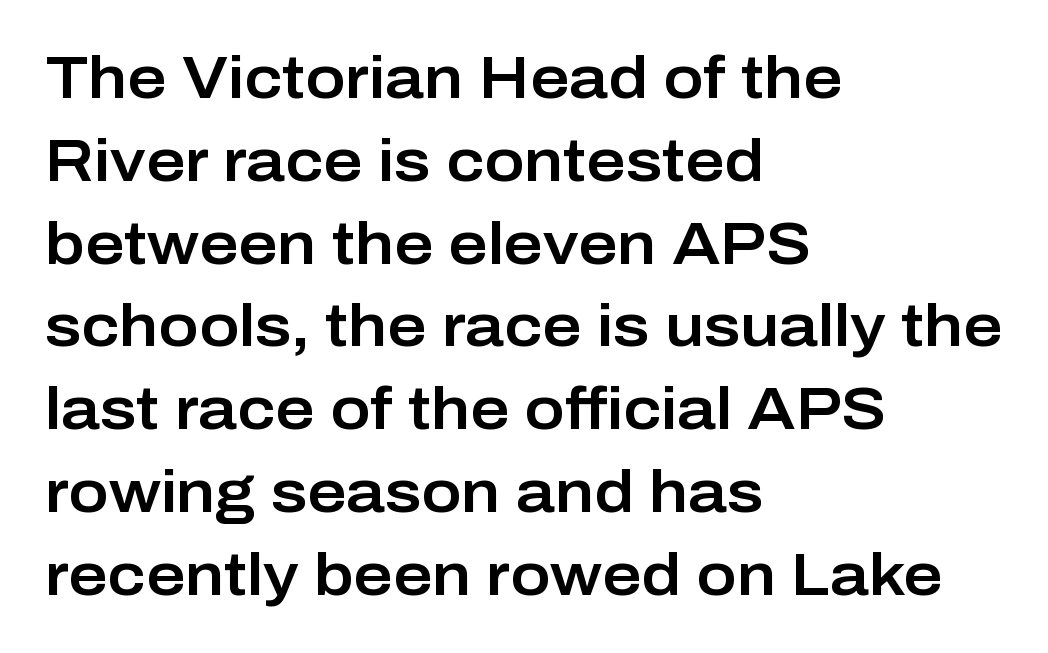
Character widths vary here, with narrow letters taking less room than wide ones. The words here are not underlined. The letters stand straight up with perfectly vertical stems. The rows are spaced the way most documents space them. The compositor pushed each line to the left boundary. There is no visible air inserted between adjacent glyphs.
